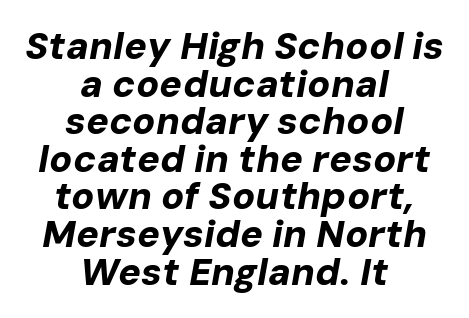
Check under the words: just untouched page. The letterforms sit shoulder to shoulder at normal distance. Think of a printed novel: that variable character pitch is what you see here. In terms of leading, this rendering errs on the cramped side. Pretty heavy lettering here — definitely bold. These lines are centered, leaving both edges ragged.
